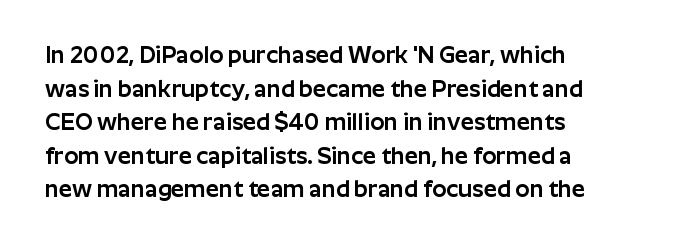
{"italic": "no", "underline": "no", "align": "left", "line_spacing": "normal", "line_spacing_ratio": 1.46, "letter_spacing": "normal", "letter_spacing_em": 0.0, "glyph_px": 23}
